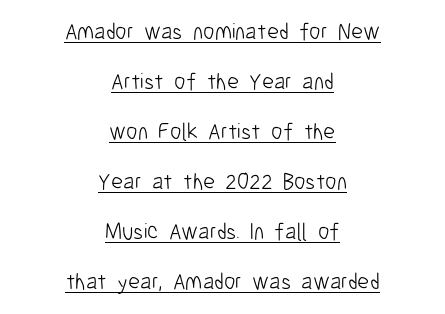
The face used here is rendered with its standard letterfit. Rendered with straight, roman letterforms. If you measured baseline to baseline, you'd find a long distance. Quick note: underline on.
